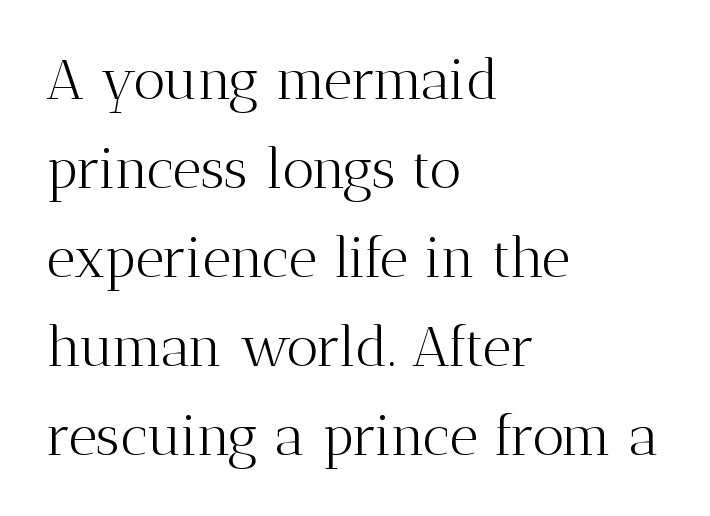
Q: Is the text bold? A: No.
Q: Is the text italic (slanted)? A: No, it is upright.
Q: Is the typeface a serif or a sans-serif typeface? A: Serif.
Q: Is the text underlined? A: No.
Q: How is the paragraph aligned? A: Left-aligned.
Q: Is the spacing between letters normal or unusually wide? A: Normal.
Q: Is the spacing between lines tight, normal or loose? A: Normal.
Q: Width (condensed, normal, or wide)? A: Normal.
Q: Stroke contrast? A: Medium.
Q: x-height? A: Medium.
Q: Monospaced? A: No.
